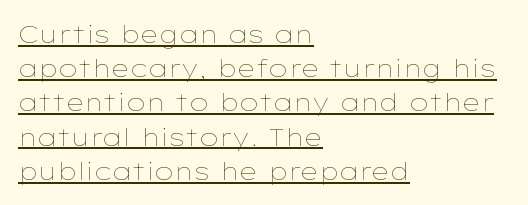
Q: Is the text bold? A: No.
Q: Is the text italic (slanted)? A: No, it is upright.
Q: Is the text underlined? A: Yes.
Q: How is the paragraph aligned? A: Left-aligned.
Q: Is the spacing between letters normal or unusually wide? A: Normal.
Q: Is the spacing between lines tight, normal or loose? A: Normal.
